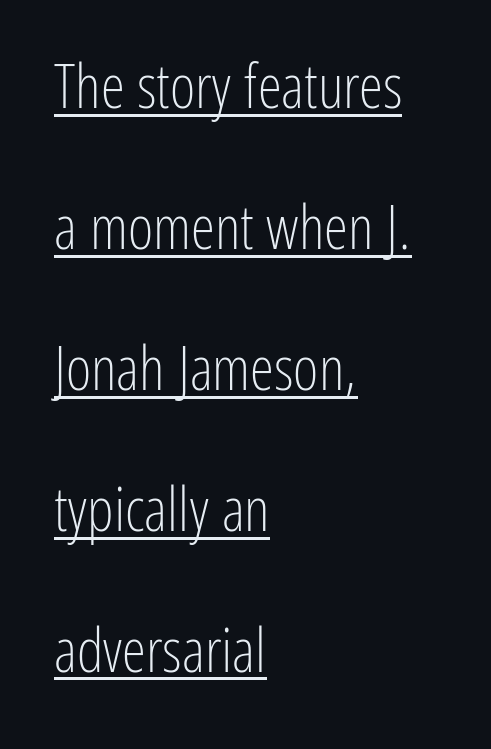
The image shows 61 px light, condensed sans-serif type, upright; set left-aligned, loose line spacing (2.31x), normal letter spacing, underlined; low stroke contrast and a medium x-height.
